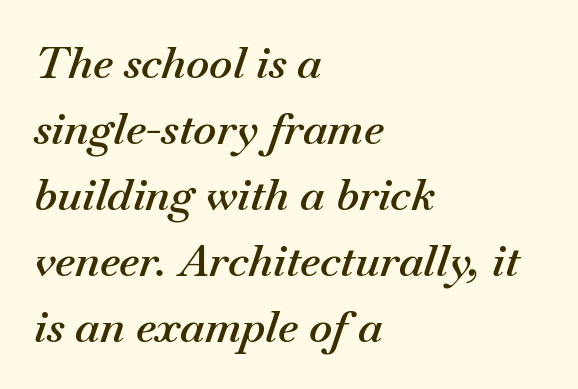
Q: Is the text bold? A: Semi-bold.
Q: Is the text italic (slanted)? A: Yes, it leans right by about 18 degrees.
Q: Is the text underlined? A: No.
Q: How is the paragraph aligned? A: Left-aligned.
Q: Is the spacing between letters normal or unusually wide? A: Normal.
Q: Is the spacing between lines tight, normal or loose? A: Normal.
Q: Width (condensed, normal, or wide)? A: Normal.
Q: Stroke contrast? A: Medium.
Q: x-height? A: Small.
Q: Monospaced? A: No.
